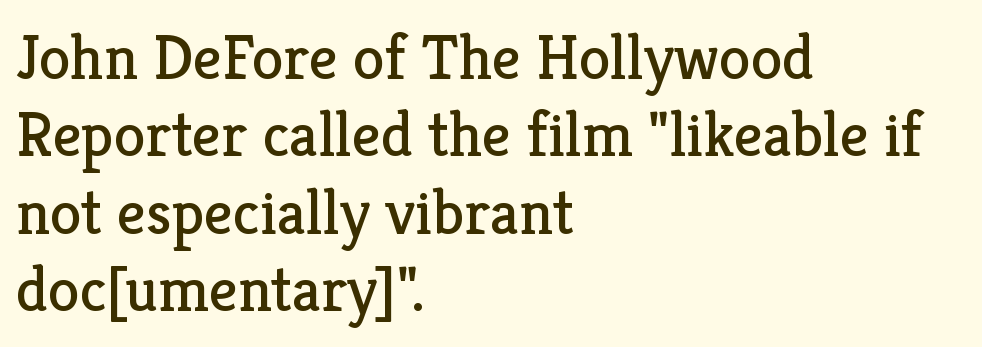
Q: Is the text bold? A: No.
Q: Is the text italic (slanted)? A: No, it is upright.
Q: Is the typeface a serif or a sans-serif typeface? A: Serif.
Q: Is the text underlined? A: No.
Q: How is the paragraph aligned? A: Left-aligned.
Q: Is the spacing between letters normal or unusually wide? A: Normal.
Q: Width (condensed, normal, or wide)? A: Normal.
Q: Stroke contrast? A: Low.
Q: x-height? A: Medium.
Q: Monospaced? A: No.
